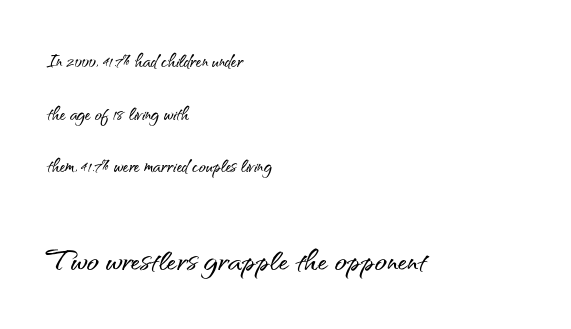
Q: Is the text italic (slanted)? A: Yes.
Q: Is the typeface a serif or a sans-serif typeface? A: Sans-serif.
Q: Is the text underlined? A: No.
Q: How is the paragraph aligned? A: Left-aligned.
Q: Is the spacing between letters normal or unusually wide? A: Normal.
Q: Is the spacing between lines tight, normal or loose? A: Loose.
Q: Which block of text is set in a larger size, the first (top) or the second (bottom)? A: The second (bottom) one.
Q: Width (condensed, normal, or wide)? A: Normal.
Q: Stroke contrast? A: Medium.
Q: x-height? A: Small.
Q: Monospaced? A: No.
